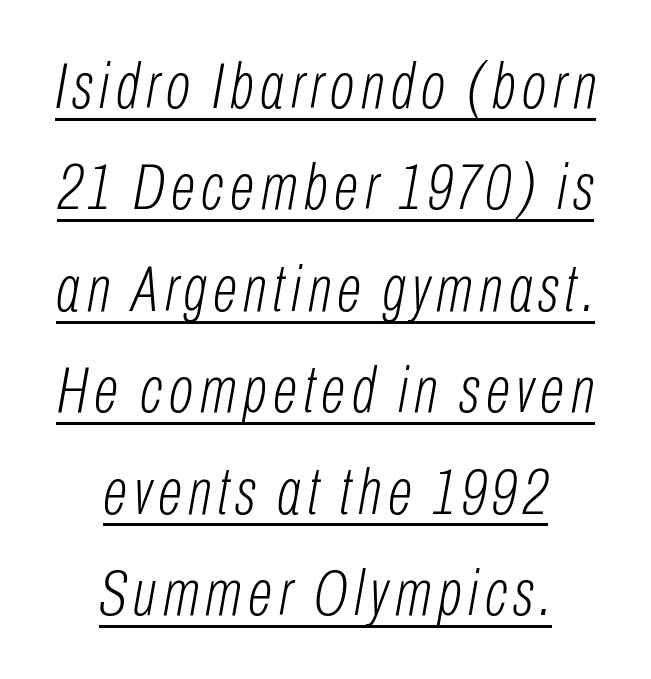
The image shows 65 px light, condensed type, italic (leaning right); set centered, normal line spacing (1.56x), underlined; low stroke contrast and a medium x-height.
